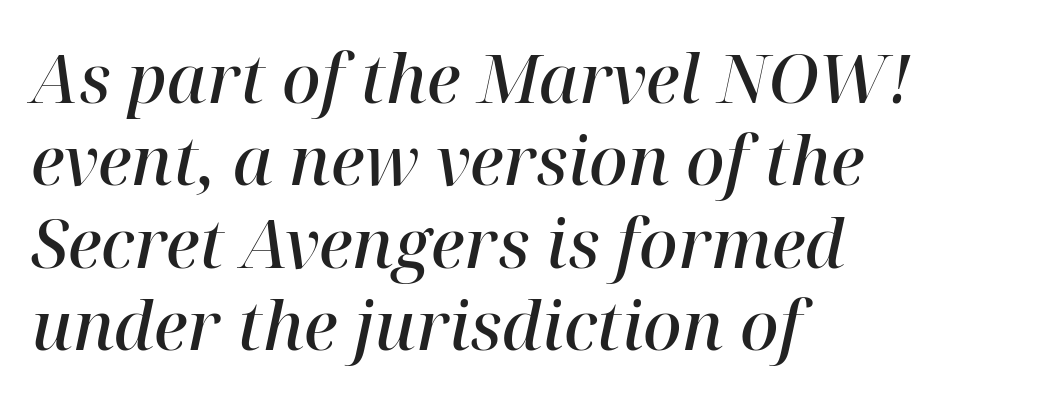
The image shows 67 px semibold serif type, italic (leaning right); set left-aligned, line spacing 1.23x, normal letter spacing, not underlined; high stroke contrast and a medium x-height.
